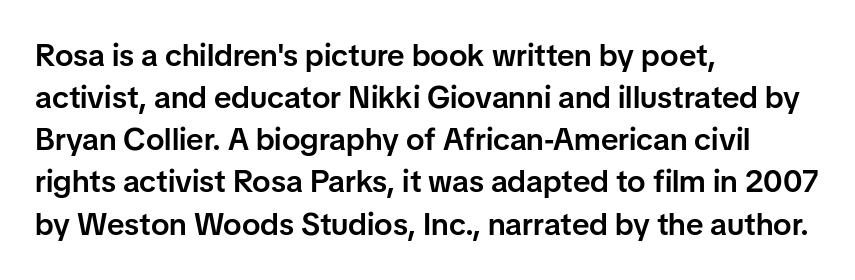
{"serif": "no", "italic": "no", "bold": "semi", "weight": "semibold", "width": "normal", "stroke_contrast": "low", "x_height": "medium", "monospaced": "no", "underline": "no", "align": "left", "line_spacing": "normal", "line_spacing_ratio": 1.36, "letter_spacing": "normal", "letter_spacing_em": 0.0, "glyph_px": 31}
